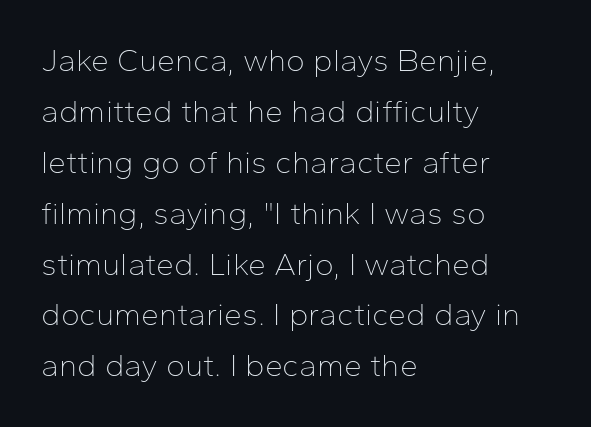
The image shows 32 px thin sans-serif type, upright; set left-aligned, normal line spacing (1.59x), normal letter spacing, not underlined; low stroke contrast and a medium x-height.
